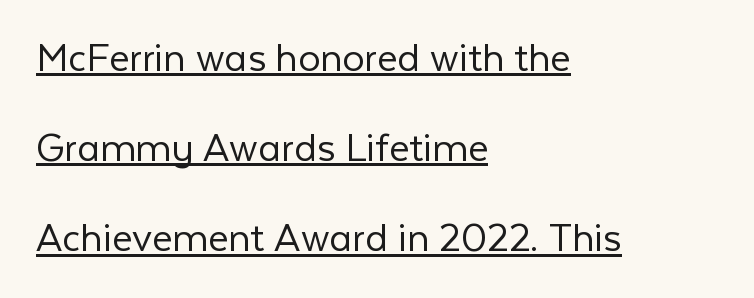
The rendered words wear a rule along their underside. In CSS terms this would be text-align: left. Honestly, the letter spacing is just normal — you wouldn't notice it. Summary of vertical rhythm: relaxed, with wide interline spacing.
